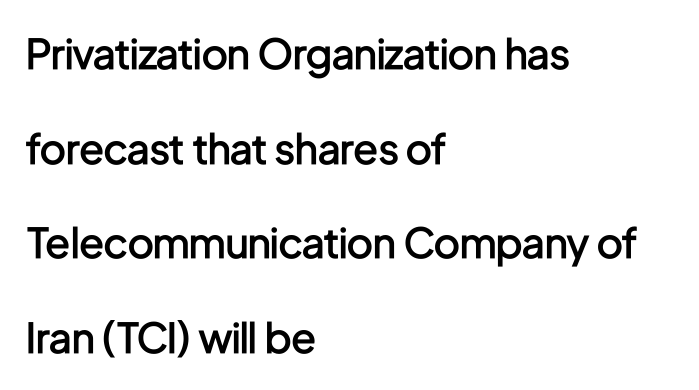
The image shows 41 px semibold, condensed sans-serif type, upright; set left-aligned, loose line spacing (2.31x), normal letter spacing, not underlined; low stroke contrast and a medium x-height.
